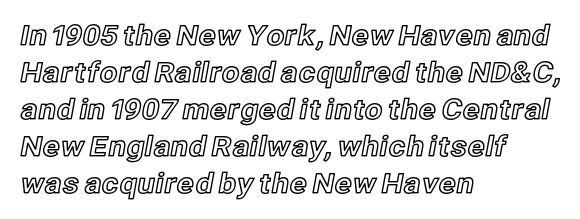
The image shows 28 px text type; set left-aligned, normal line spacing (1.32x), normal letter spacing, not underlined; a medium x-height.
